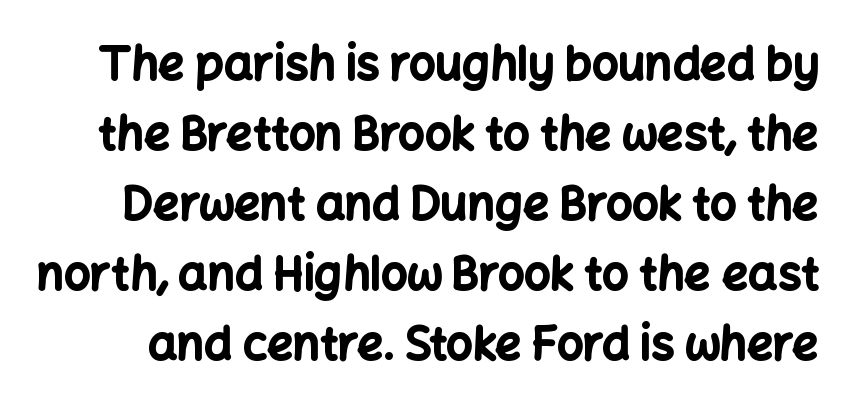
{"serif": "no", "italic": "no", "bold": "yes", "weight": "bold", "width": "normal", "stroke_contrast": "low", "x_height": "medium", "monospaced": "no", "underline": "no", "line_spacing": "normal", "line_spacing_ratio": 1.52, "letter_spacing": "normal", "letter_spacing_em": 0.0, "glyph_px": 46}
